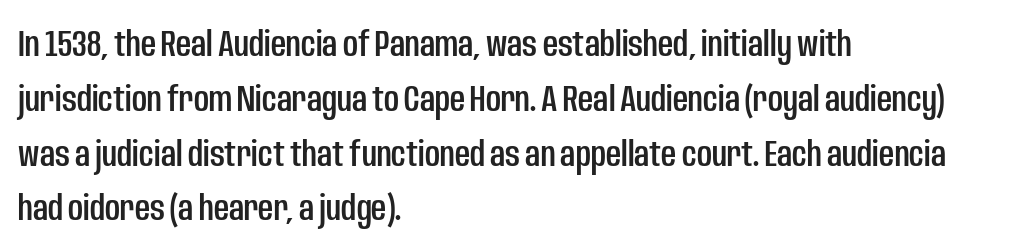
{"serif": "no", "italic": "no", "width": "condensed", "stroke_contrast": "low", "x_height": "large", "monospaced": "no", "underline": "no", "align": "left", "line_spacing": "normal", "line_spacing_ratio": 1.48, "letter_spacing": "normal", "letter_spacing_em": 0.0, "glyph_px": 37}
